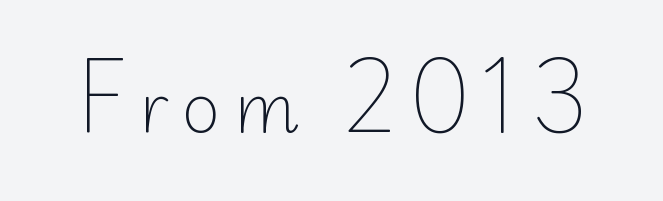
Q: Is the text bold? A: No.
Q: Is the text italic (slanted)? A: No, it is upright.
Q: Is the typeface a serif or a sans-serif typeface? A: Sans-serif.
Q: Is the text underlined? A: No.
Q: Width (condensed, normal, or wide)? A: Normal.
Q: Stroke contrast? A: Low.
Q: x-height? A: Small.
Q: Monospaced? A: No.
